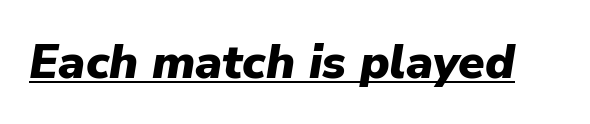
The face used here has a pronounced slope to its letters. The typesetting leans heavy: a genuine bold. The rendering uses natural spacing where letterforms have individual widths. Underline: present. Inter-character spacing is left at the font's built-in metrics.
